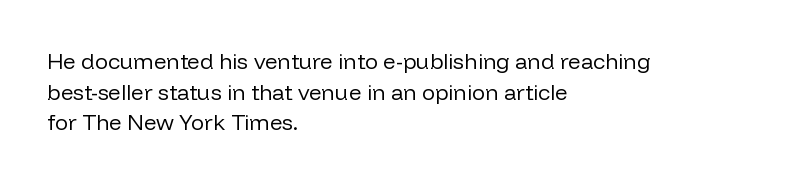
The image shows 22 px text type, upright; set left-aligned, normal line spacing (1.39x), normal letter spacing, not underlined.
